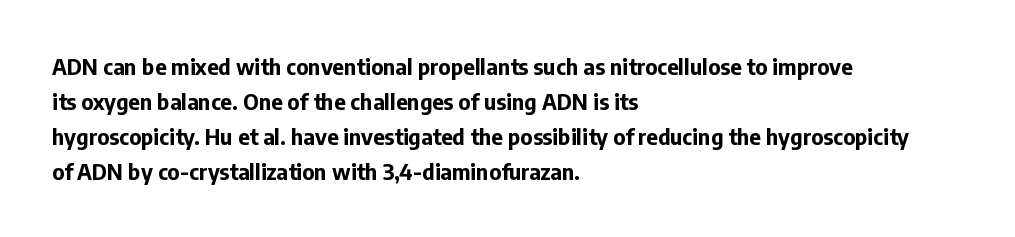
Horizontal bands of white between lines are of average thickness. The rendering keeps characters at their native spacing. Line beginnings align vertically; line endings do not. The font is running at its bold setting. No italicization has been applied; the sample stays upright.
